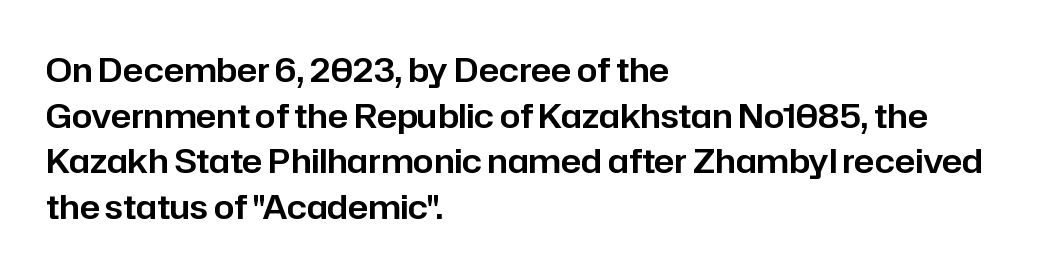
Q: Is the text italic (slanted)? A: No, it is upright.
Q: Is the typeface a serif or a sans-serif typeface? A: Sans-serif.
Q: Is the text underlined? A: No.
Q: How is the paragraph aligned? A: Left-aligned.
Q: Is the spacing between letters normal or unusually wide? A: Normal.
Q: Is the spacing between lines tight, normal or loose? A: Normal.
Q: Width (condensed, normal, or wide)? A: Normal.
Q: Stroke contrast? A: Low.
Q: x-height? A: Medium.
Q: Monospaced? A: No.
